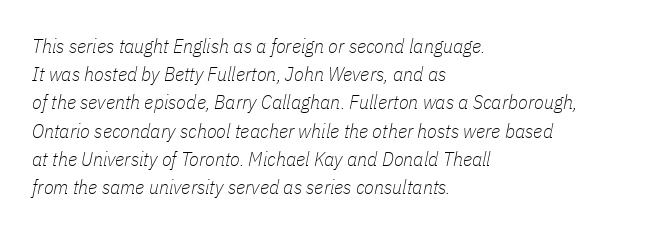
Q: Is the text bold? A: No.
Q: Is the text italic (slanted)? A: Yes, it leans right by about 11 degrees.
Q: Is the text underlined? A: No.
Q: How is the paragraph aligned? A: Left-aligned.
Q: Is the spacing between letters normal or unusually wide? A: Normal.
Q: Is the spacing between lines tight, normal or loose? A: Normal.
